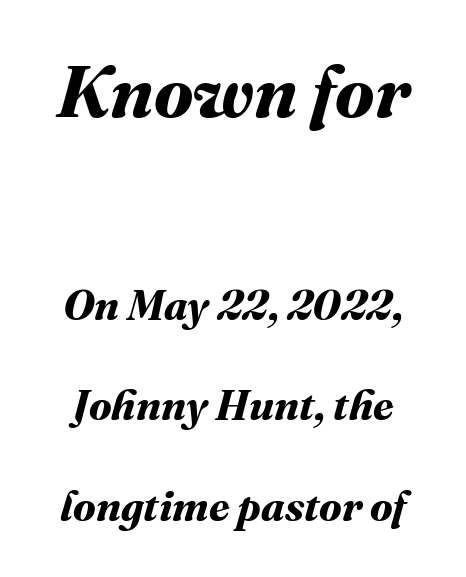
{"bold": "yes", "weight": "bold", "width": "normal", "stroke_contrast": "medium", "x_height": "medium", "monospaced": "no", "underline": "no", "line_spacing": "loose", "line_spacing_ratio": 2.39, "letter_spacing": "normal", "letter_spacing_em": 0.0, "larger_block": "first", "size_ratio": 1.74, "glyph_px": 73}
